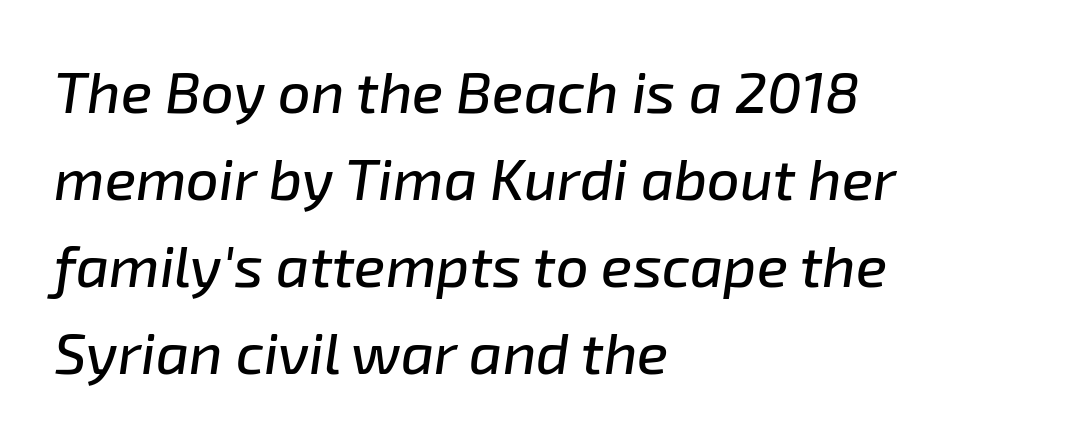
The image shows 58 px text type, italic (leaning right); set left-aligned, normal line spacing (1.5x), normal letter spacing, not underlined; low stroke contrast and a medium x-height.
